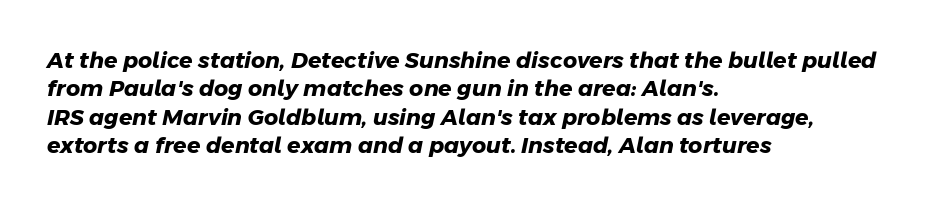
The image shows 22 px bold type; set left-aligned, normal line spacing (1.29x), normal letter spacing, not underlined.
